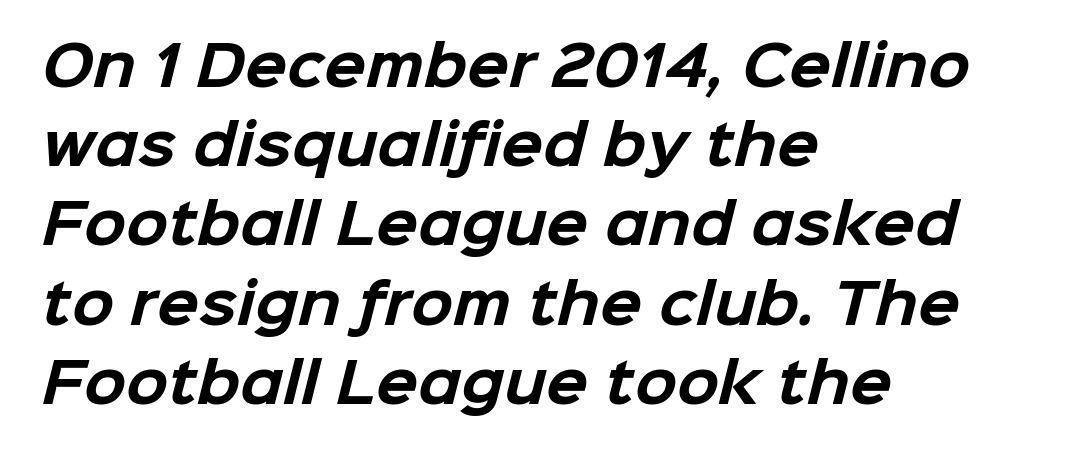
Examine the stroke ends and you'll find no serifs. Chunky letters — that's bold for sure. Each line starts at the same left margin while the right side varies. Descender tails drop into unmarked territory. The line texture is even and compact thanks to regular tracking.
